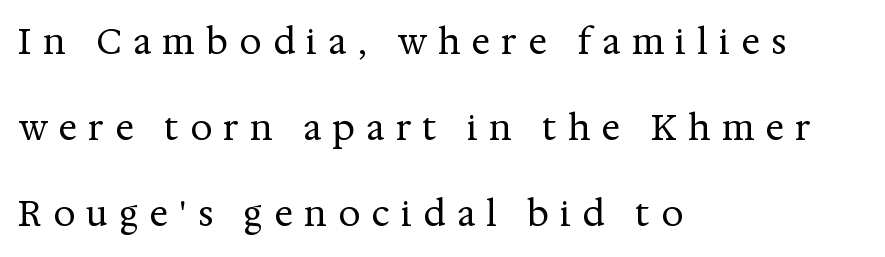
Q: Is the text bold? A: No.
Q: Is the text italic (slanted)? A: No, it is upright.
Q: Is the typeface a serif or a sans-serif typeface? A: Serif.
Q: Is the text underlined? A: No.
Q: How is the paragraph aligned? A: Left-aligned.
Q: Is the spacing between letters normal or unusually wide? A: Unusually wide.
Q: Is the spacing between lines tight, normal or loose? A: Loose.
Q: Width (condensed, normal, or wide)? A: Normal.
Q: Stroke contrast? A: Medium.
Q: x-height? A: Medium.
Q: Monospaced? A: No.
